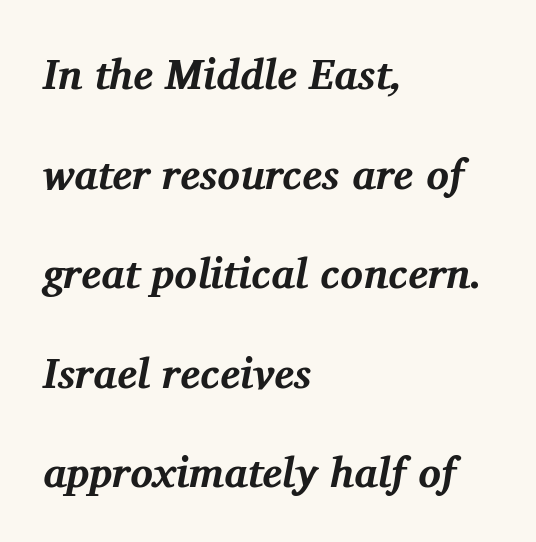
The letters advance in unequal steps, a hallmark of proportional type. Quick note: interline space is abundant. In terms of weight, the rendering is a true, heavy bold. The lettering tilts uniformly, giving the passage an italic look. I'd call this a serif setting — the letters wear small feet. Quick note: underline off.
